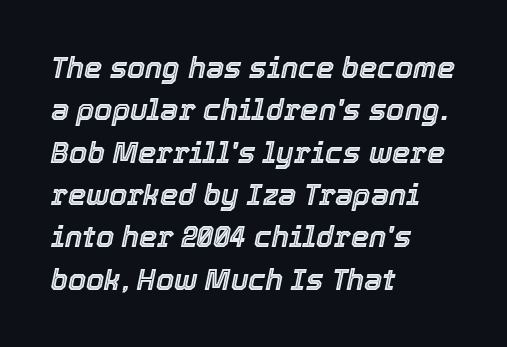
The passage shown is typed in a proportional face where columns would drift. Every row of glyphs begins at an identical x-position on the left. Baseline-to-baseline distance is the conventional proportion of letter height. Emphasis-style slanted type is in use. Words float on clear page, feet unadorned. Inter-character spacing is left at the font's built-in metrics.
